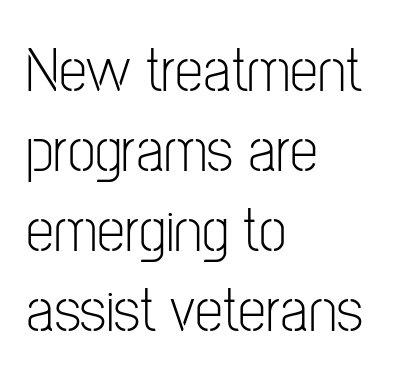
The image shows 63 px light, condensed sans-serif type, upright; set left-aligned, normal line spacing (1.27x), normal letter spacing, not underlined; low stroke contrast and a medium x-height.
